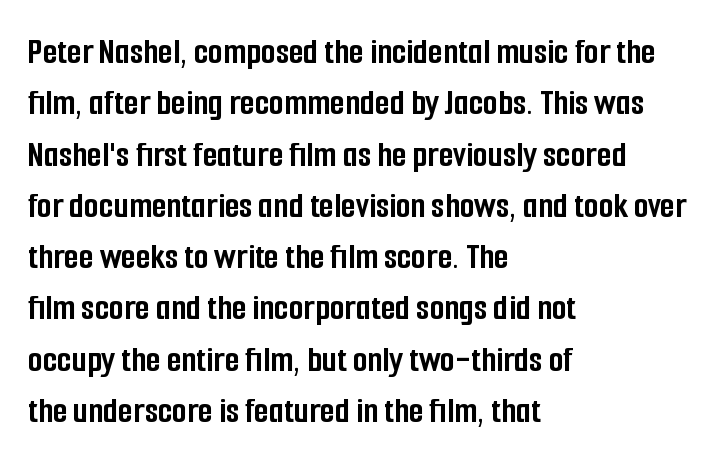
The image shows 38 px semibold, condensed sans-serif type, upright; set left-aligned, normal line spacing (1.35x), normal letter spacing, not underlined; low stroke contrast and a medium x-height.
